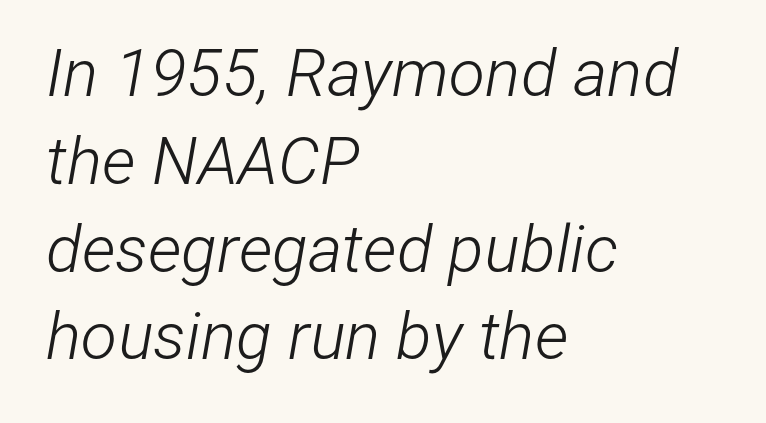
The horizontal fit of the characters is conventional and even. Character widths vary here, with narrow letters taking less room than wide ones. Honestly, there is no underline to notice here at all. The typography opts for an oblique posture over an upright one. No letter is thick-stroked: the sample isn't bold. Reading down the column, the eye jumps a familiar distance to each next line.
